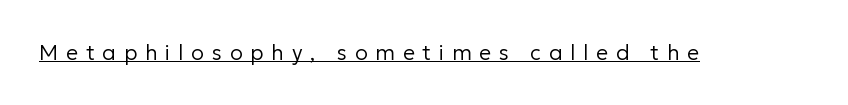
The face looks like a standard text weight, possibly lighter. Tall strokes in this sample are plumb rather than angled. The type is letterspaced generously, with wide tracking. A continuous stroke trails under the words, as in a hyperlink.
